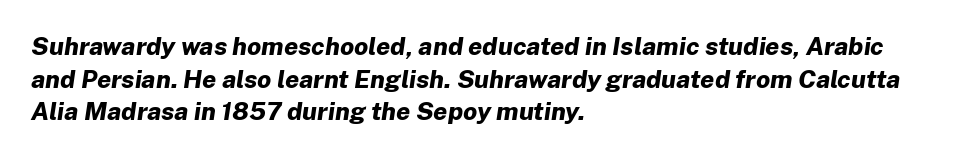
The image shows 25 px bold type, italic (leaning right); set left-aligned, normal line spacing (1.31x), normal letter spacing, not underlined.
